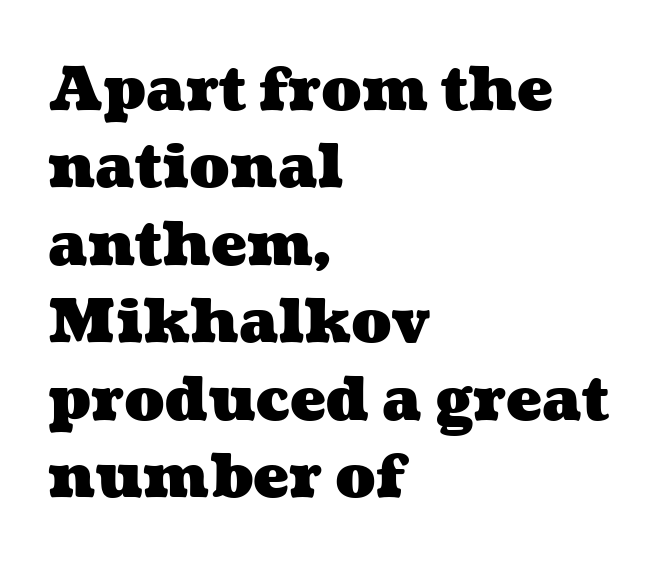
Which margin do the lines hug? The left one — the right edge is uneven. Regular leading. Standard letterfit; no display-style spreading of the glyphs. Honestly, there is no underline to notice here at all. Is this a fixed-width face? No — the glyphs have proportional, varying widths.
